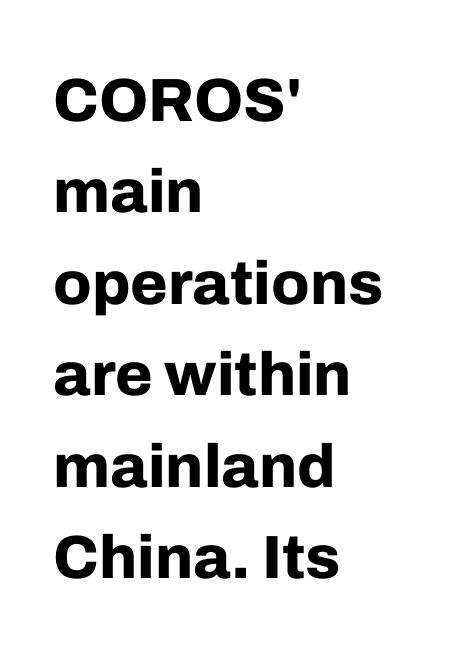
Q: Is the text bold? A: Yes.
Q: Is the text italic (slanted)? A: No, it is upright.
Q: Is the typeface a serif or a sans-serif typeface? A: Sans-serif.
Q: Is the text underlined? A: No.
Q: How is the paragraph aligned? A: Left-aligned.
Q: Is the spacing between letters normal or unusually wide? A: Normal.
Q: Is the spacing between lines tight, normal or loose? A: Normal.
Q: Width (condensed, normal, or wide)? A: Normal.
Q: Stroke contrast? A: Low.
Q: x-height? A: Medium.
Q: Monospaced? A: No.
